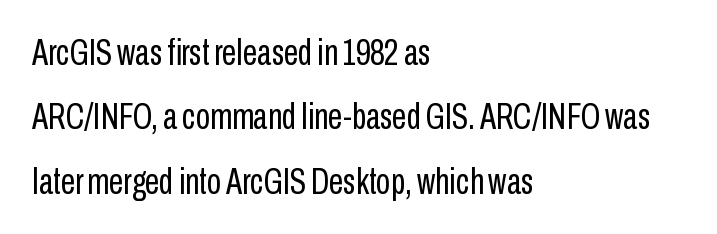
The image shows 37 px regular-weight, condensed sans-serif type, upright; set left-aligned, line spacing 1.74x, normal letter spacing, not underlined; low stroke contrast and a medium x-height.
